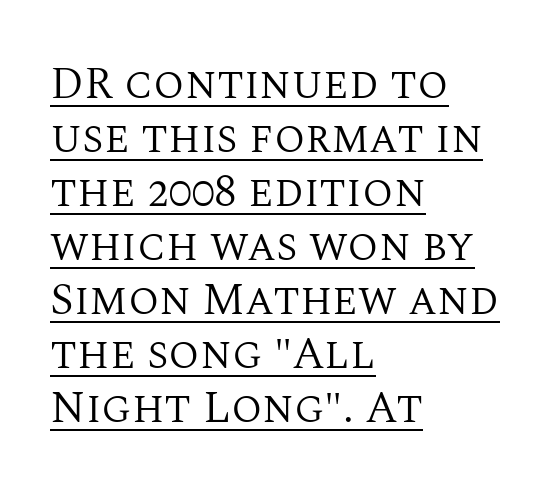
No italicization has been applied; the sample stays upright. The gaps between neighbouring characters are ordinary and unremarkable. Each letter keeps its own natural width here, so spacing adapts to shape. Ink coverage per letter is moderate at most.
